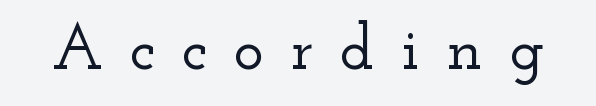
The image shows 64 px wide serif type, upright; set unusually wide letter spacing (+0.42 em), not underlined; low stroke contrast and a small x-height.
